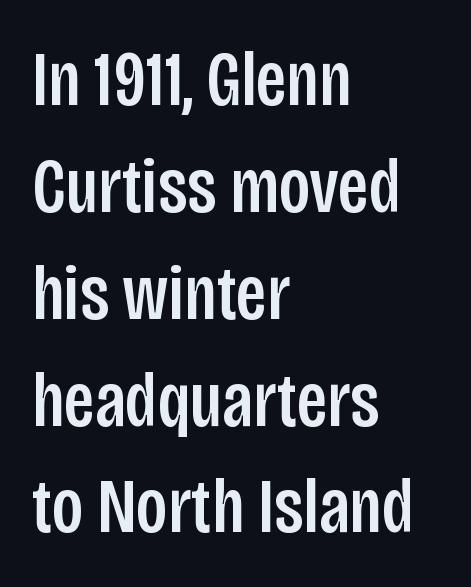
The image shows 78 px condensed sans-serif type, upright; set left-aligned, normal line spacing (1.37x), normal letter spacing, not underlined; low stroke contrast and a large x-height.
